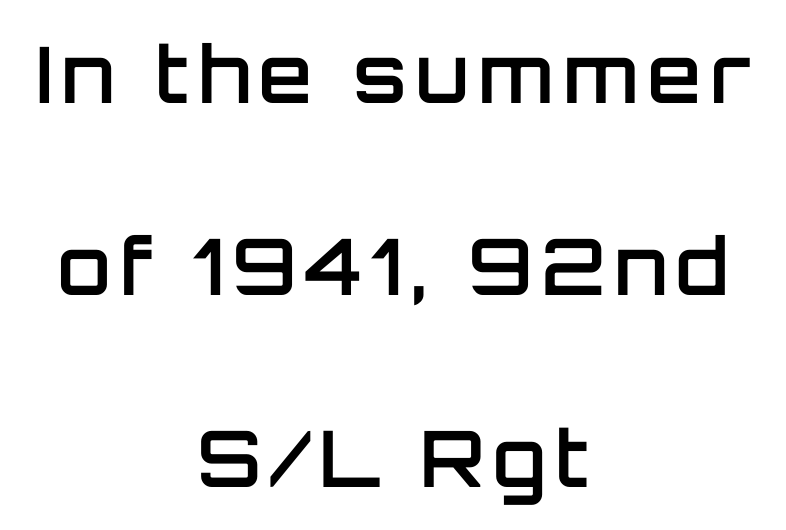
{"serif": "no", "italic": "no", "bold": "semi", "weight": "semibold", "width": "normal", "stroke_contrast": "low", "x_height": "large", "monospaced": "no", "underline": "no", "align": "center", "line_spacing": "loose", "line_spacing_ratio": 2.46, "glyph_px": 78}
